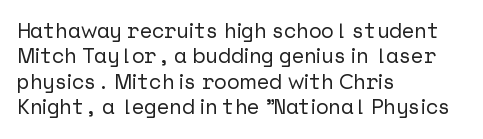
{"italic": "no", "underline": "no", "align": "left", "line_spacing_ratio": 1.21, "letter_spacing": "normal", "letter_spacing_em": 0.0, "glyph_px": 21}
